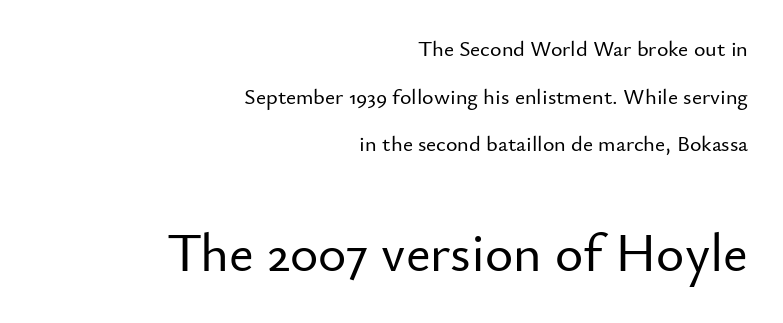
You can tell from the bare stems that sans-serif type was used. The passage shown is typed in a proportional face where columns would drift. No italicization has been applied; the sample stays upright. A bare baseline throughout the passage.
